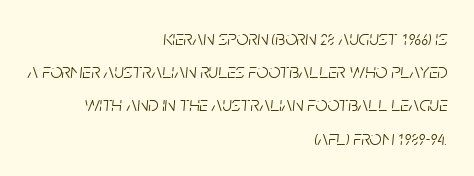
This sample keeps an unexceptional amount of space between lines. The rendering anchors every line to the right-hand side. Looking at the ascenders, they clearly lean. The string is rendered with underlining switched off. Stems and bowls with no extra thickness — not bold.
